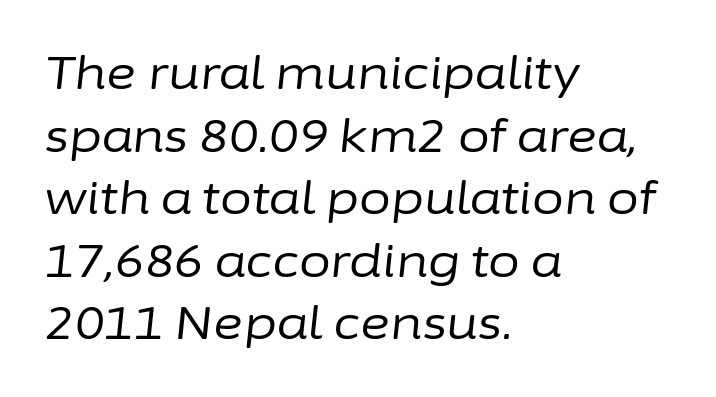
{"italic": "yes", "lean": "right", "slant_degrees": 6, "bold": "no", "weight": "regular", "width": "normal", "stroke_contrast": "low", "x_height": "medium", "monospaced": "no", "underline": "no", "align": "left", "line_spacing": "normal", "line_spacing_ratio": 1.36, "letter_spacing": "normal", "letter_spacing_em": 0.0, "glyph_px": 46}
